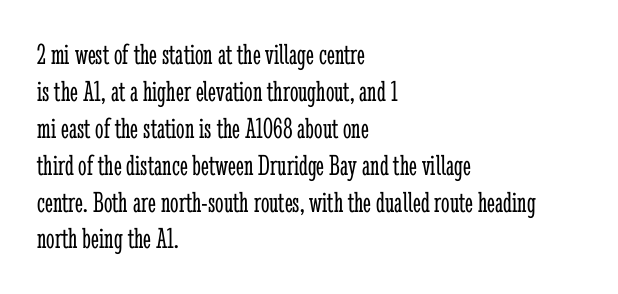
The zone under the glyphs is completely vacant. A classic flush-left, rag-right setting is used for this passage. The text was rendered using a seriffed face with decorative stroke endings. The specimen reads as upright at a glance. Each letter keeps its own natural width here, so spacing adapts to shape.
